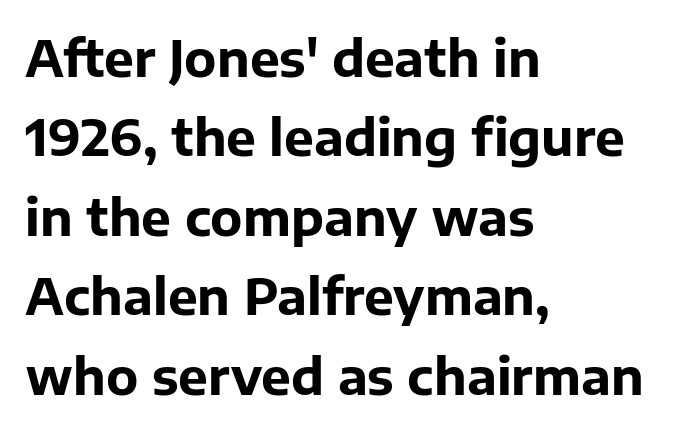
{"serif": "no", "italic": "no", "bold": "yes", "weight": "bold", "width": "normal", "stroke_contrast": "low", "x_height": "medium", "monospaced": "no", "underline": "no", "align": "left", "line_spacing": "normal", "line_spacing_ratio": 1.59, "letter_spacing": "normal", "letter_spacing_em": 0.0, "glyph_px": 50}
